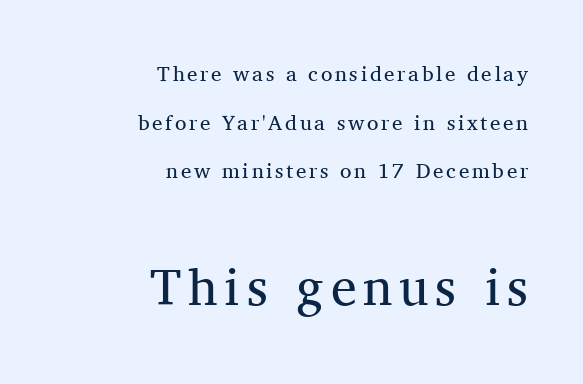
Check where the strokes stop: tiny serifs finish them off. The rendering uses natural spacing where letterforms have individual widths. A student would notice the bottom passage is typeset larger than what precedes it. Characters remain perfectly vertical along every line. The lines are spread far apart with generous leading. Does the copy run flush right? Yes — the right margin is perfectly even.
